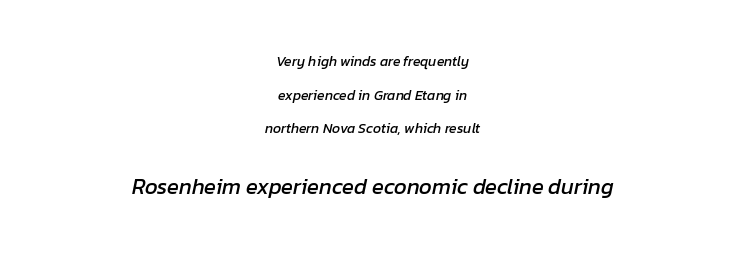
The image shows 22 px text type, italic (leaning right); set centered, loose line spacing (2.41x), normal letter spacing, not underlined; the second (bottom) block is 1.57x larger.
